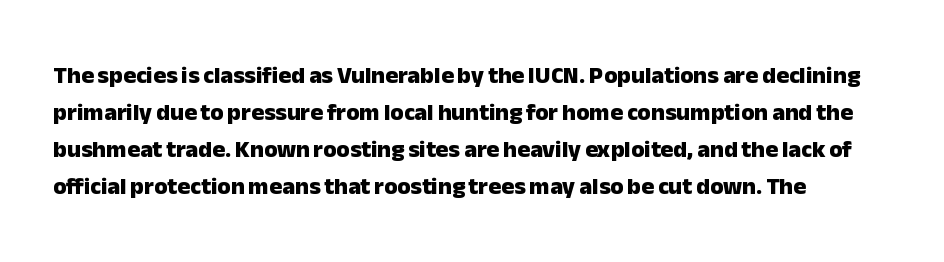
These lines sit exactly where default settings would place them. Descenders are the only things crossing below the line. As a designer I'd log this as weight 700, bold. Where is the straight margin? On the left. The axis of the letterforms is exactly vertical. No extra tracking has been applied to these lines.
